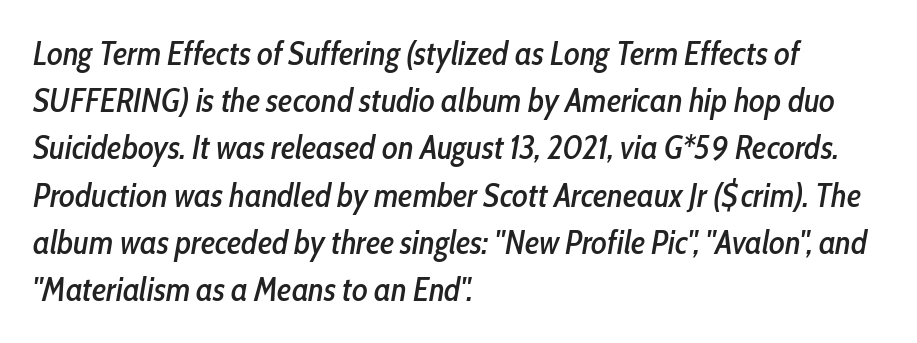
The image shows 33 px condensed type, italic (leaning right); set left-aligned, normal line spacing (1.43x), normal letter spacing, not underlined; low stroke contrast and a medium x-height.
